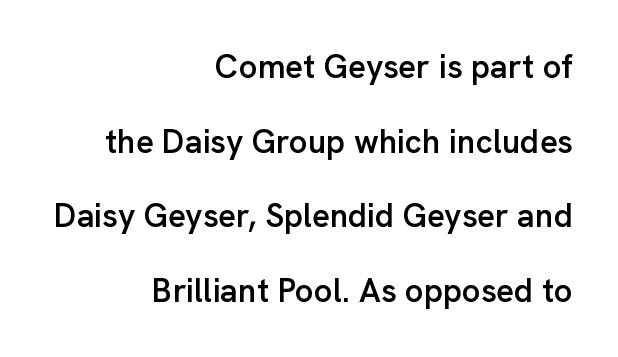
{"serif": "no", "italic": "no", "bold": "semi", "weight": "semibold", "width": "normal", "stroke_contrast": "low", "x_height": "medium", "monospaced": "no", "underline": "no", "align": "right", "line_spacing": "loose", "line_spacing_ratio": 2.26, "letter_spacing": "normal", "letter_spacing_em": 0.0, "glyph_px": 33}
